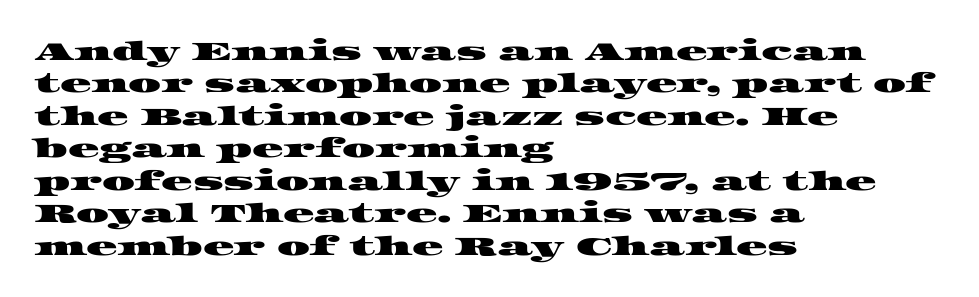
Tracking here is standard; glyphs follow each other at the usual distance. Check the space under the baseline: it is left empty. The lines in this sample share a left origin and differ only in where they stop. Horizontal bands of white between lines are of average thickness.
